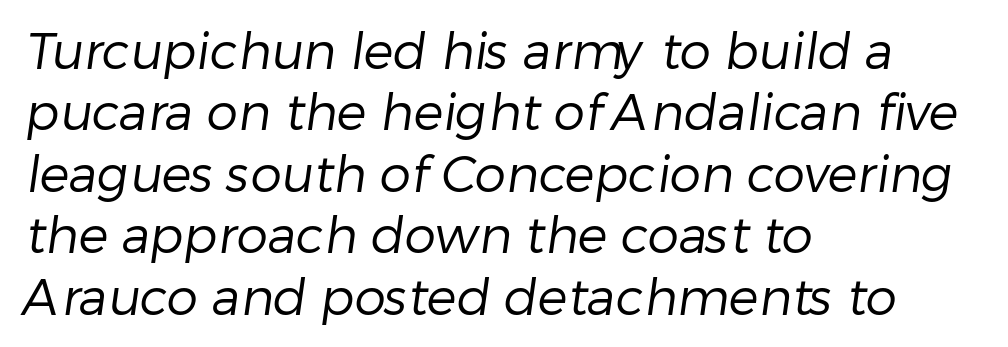
The image shows 50 px regular-weight sans-serif type; set left-aligned, line spacing 1.23x, normal letter spacing, not underlined; low stroke contrast and a medium x-height.
